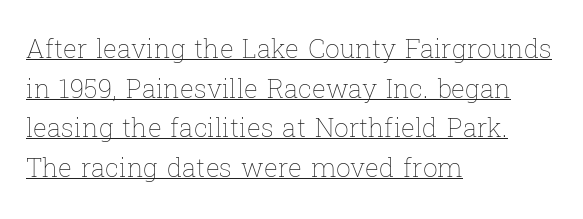
{"italic": "no", "bold": "no", "underline": "yes", "align": "left", "line_spacing": "normal", "line_spacing_ratio": 1.52, "letter_spacing": "normal", "letter_spacing_em": 0.0, "glyph_px": 26}
